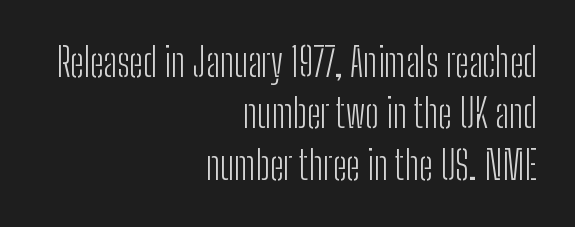
You could not count columns in this text — the font is proportionally spaced. A typesetter would mark this as roman, not italic. The lines in this sample share a right terminus and differ only in where they begin. Is this a sans? Yes — the strokes have no serifs. The cut favours lightness, reaching ordinary text weight at its darkest. A typesetter would call this leading conventional body-copy spacing.
